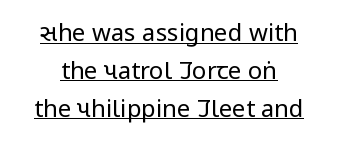
Q: Is the text bold? A: No.
Q: Is the text italic (slanted)? A: No, it is upright.
Q: Is the text underlined? A: Yes.
Q: Is the spacing between letters normal or unusually wide? A: Normal.
Q: Is the spacing between lines tight, normal or loose? A: Normal.
